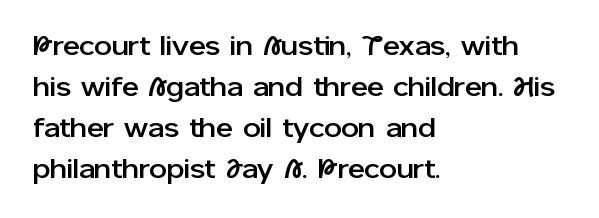
In terms of letterform style, serifs are entirely absent. This sample has the flowing, uneven cadence of proportional lettering. Ascenders rise straight up at ninety degrees. In terms of leading, this rendering sits right in the middle. Lines of text with bare space underneath.
